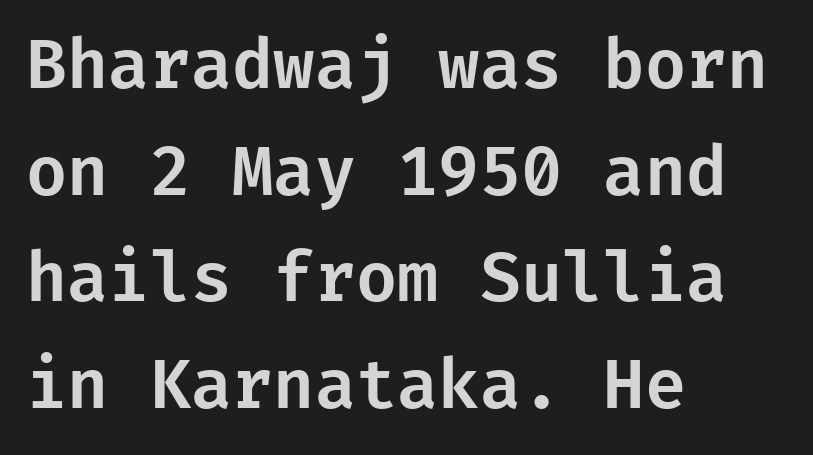
Q: Is the text italic (slanted)? A: No, it is upright.
Q: Is the typeface a serif or a sans-serif typeface? A: Sans-serif.
Q: Is the text underlined? A: No.
Q: How is the paragraph aligned? A: Left-aligned.
Q: Is the spacing between letters normal or unusually wide? A: Normal.
Q: Is the spacing between lines tight, normal or loose? A: Normal.
Q: Width (condensed, normal, or wide)? A: Normal.
Q: Stroke contrast? A: Low.
Q: x-height? A: Medium.
